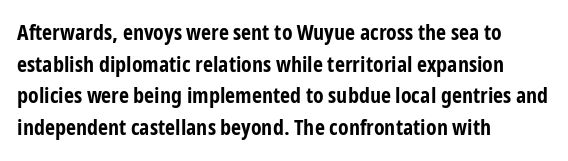
{"italic": "no", "bold": "yes", "underline": "no", "align": "left", "line_spacing": "normal", "line_spacing_ratio": 1.44, "letter_spacing": "normal", "letter_spacing_em": 0.0, "glyph_px": 22}
